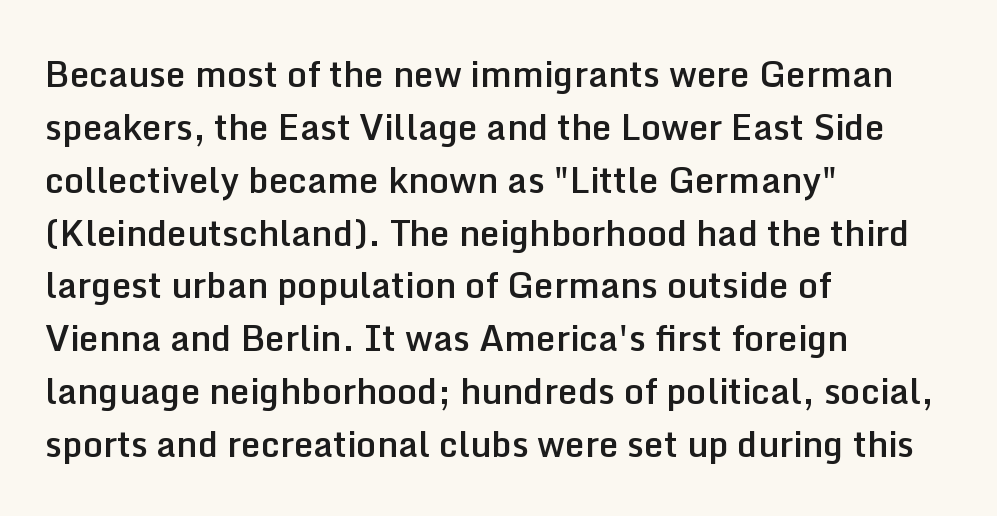
{"serif": "no", "italic": "no", "bold": "semi", "weight": "semibold", "width": "normal", "stroke_contrast": "low", "x_height": "medium", "monospaced": "no", "underline": "no", "align": "left", "line_spacing": "normal", "line_spacing_ratio": 1.51, "letter_spacing": "normal", "letter_spacing_em": 0.0, "glyph_px": 35}
